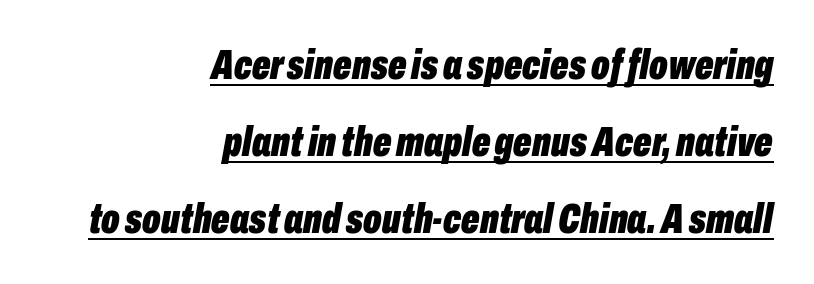
{"italic": "yes", "lean": "right", "slant_degrees": 10, "bold": "yes", "weight": "bold", "width": "condensed", "stroke_contrast": "low", "x_height": "medium", "monospaced": "no", "underline": "yes", "align": "right", "line_spacing_ratio": 1.79, "letter_spacing": "normal", "letter_spacing_em": 0.0, "glyph_px": 43}
